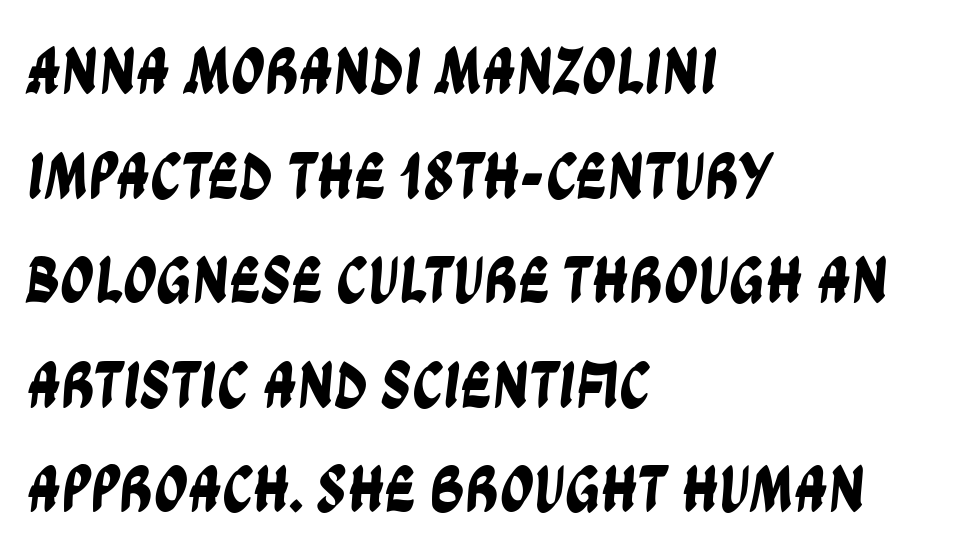
{"serif": "no", "width": "condensed", "stroke_contrast": "low", "x_height": "large", "monospaced": "no", "underline": "no", "align": "left", "line_spacing": "normal", "line_spacing_ratio": 1.56, "letter_spacing": "normal", "letter_spacing_em": 0.0, "glyph_px": 67}
